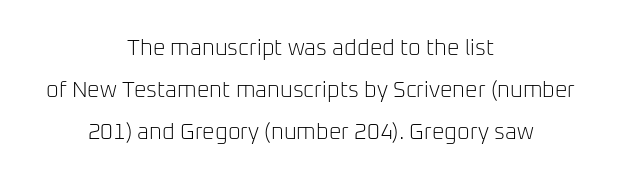
Q: Is the text bold? A: No.
Q: Is the text italic (slanted)? A: No, it is upright.
Q: Is the text underlined? A: No.
Q: How is the paragraph aligned? A: Centered.
Q: Is the spacing between letters normal or unusually wide? A: Normal.
Q: Is the spacing between lines tight, normal or loose? A: Loose.
